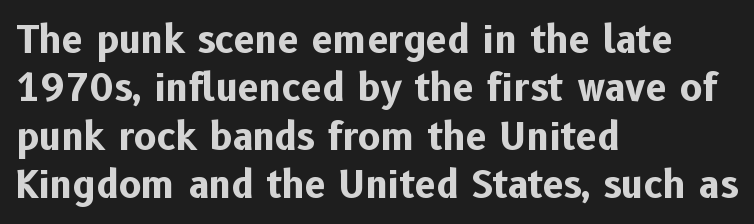
The image shows 38 px bold sans-serif type, upright; set left-aligned, normal line spacing (1.27x), normal letter spacing, not underlined; low stroke contrast and a medium x-height.
